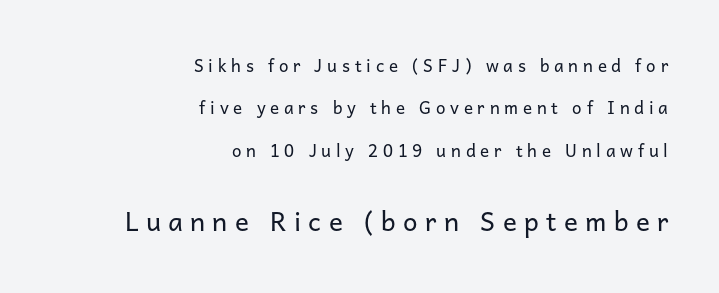
These lines stack with their right ends in a neat column. These lines have a slow, spaced-out rhythm from letter to letter. Stroke mass is kept to a normal reading level or below. This layout puts the modest block above and the oversized block below. Line spacing here is loose. Vertical strokes here are truly vertical.
